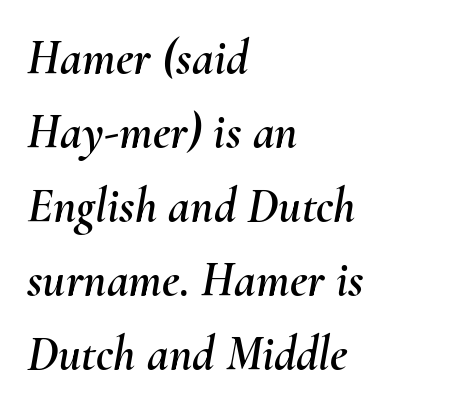
Think of a printed novel: that variable character pitch is what you see here. The gaps between neighbouring characters are ordinary and unremarkable. The gap between lines stays unmarked. The line-height multiplier appears to be the usual default. The typesetter chose a ragged-right arrangement here.
